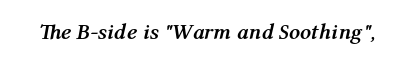
Q: Is the text bold? A: Yes.
Q: Is the text italic (slanted)? A: Yes, it leans right by about 12 degrees.
Q: Is the text underlined? A: No.
Q: Is the spacing between letters normal or unusually wide? A: Normal.
